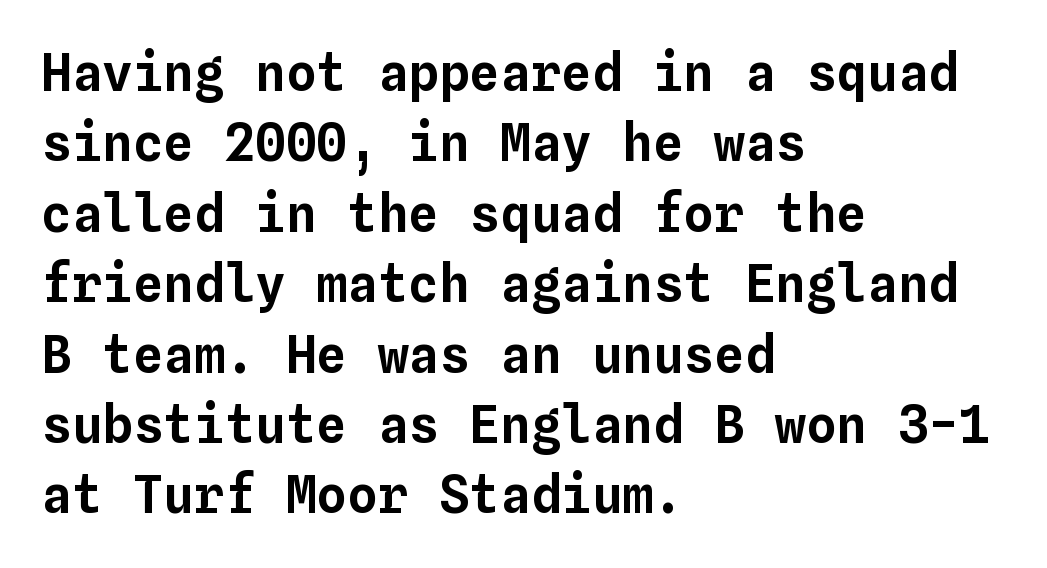
{"italic": "no", "width": "normal", "stroke_contrast": "low", "x_height": "medium", "monospaced": "yes", "underline": "no", "align": "left", "line_spacing": "normal", "line_spacing_ratio": 1.38, "letter_spacing": "normal", "letter_spacing_em": 0.0, "glyph_px": 51}
